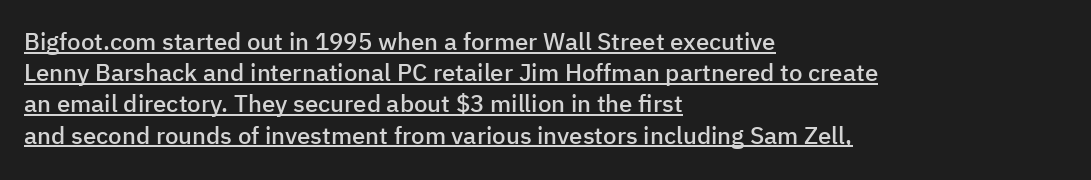
{"italic": "no", "bold": "semi", "underline": "yes", "align": "left", "line_spacing": "normal", "line_spacing_ratio": 1.3, "letter_spacing": "normal", "letter_spacing_em": 0.0, "glyph_px": 24}
